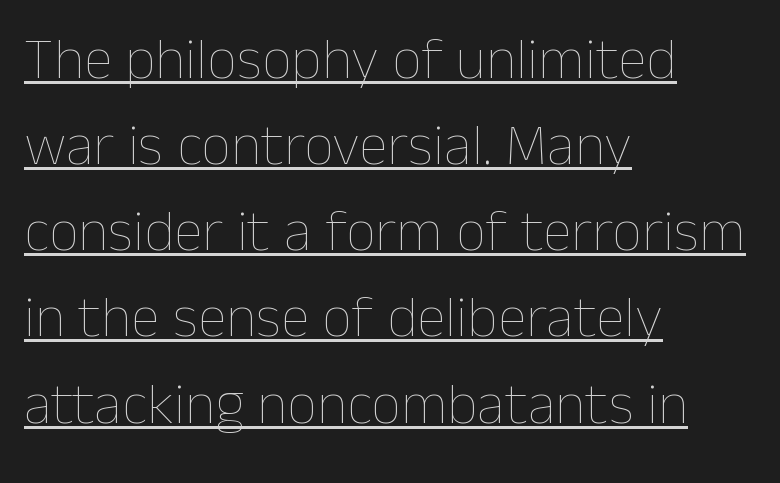
Is the letter spacing exaggerated? No — it looks like the ordinary default. The compositor pushed each line to the left boundary. The vertical gap from one line to the next is medium. Is this a fixed-width face? No — the glyphs have proportional, varying widths.
